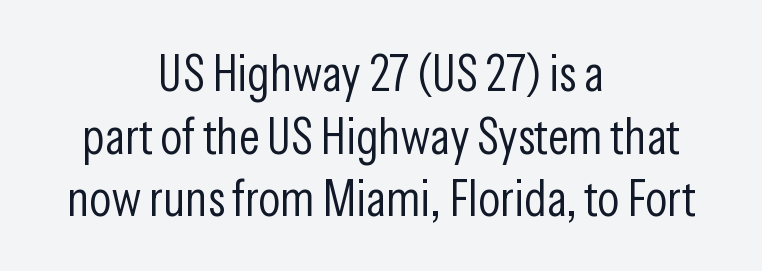
{"serif": "no", "italic": "no", "bold": "no", "weight": "light", "width": "condensed", "stroke_contrast": "low", "x_height": "medium", "monospaced": "no", "underline": "no", "align": "center", "line_spacing_ratio": 1.23, "letter_spacing": "normal", "letter_spacing_em": 0.0, "glyph_px": 51}
